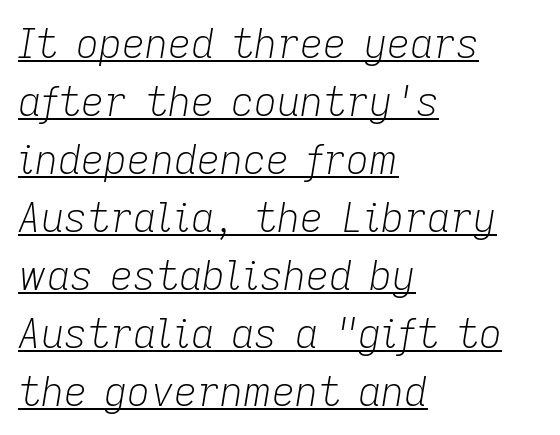
Q: Is the text bold? A: No.
Q: Is the text italic (slanted)? A: Yes, it leans right by about 9 degrees.
Q: Is the text underlined? A: Yes.
Q: How is the paragraph aligned? A: Left-aligned.
Q: Is the spacing between letters normal or unusually wide? A: Normal.
Q: Is the spacing between lines tight, normal or loose? A: Normal.
Q: Width (condensed, normal, or wide)? A: Normal.
Q: Stroke contrast? A: Low.
Q: x-height? A: Medium.
Q: Monospaced? A: No.
